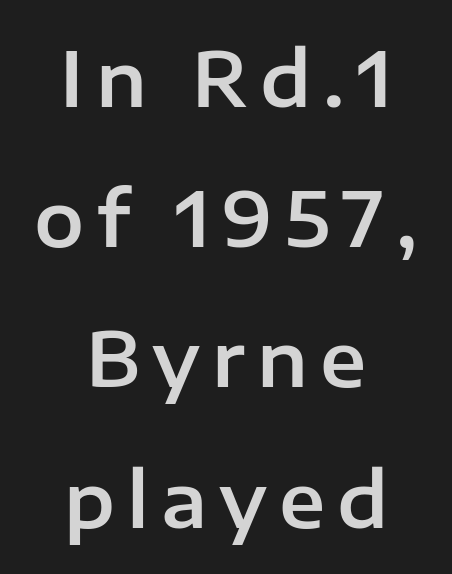
Clear beneath every line of the passage. These lines were composed using upright roman letters. Nothing sits at the stroke ends, so this counts as sans-serif. Do the characters align in a grid? No, the font is proportional. The lines in this sample share a center point and differ in where they start and stop.
